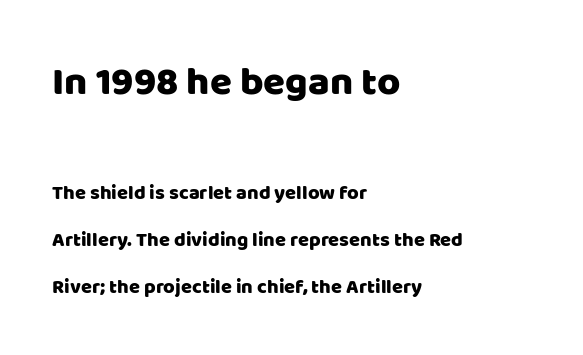
Q: Is the text italic (slanted)? A: No, it is upright.
Q: Is the typeface a serif or a sans-serif typeface? A: Sans-serif.
Q: Is the text underlined? A: No.
Q: How is the paragraph aligned? A: Left-aligned.
Q: Is the spacing between letters normal or unusually wide? A: Normal.
Q: Is the spacing between lines tight, normal or loose? A: Loose.
Q: Which block of text is set in a larger size, the first (top) or the second (bottom)? A: The first (top) one.
Q: Width (condensed, normal, or wide)? A: Normal.
Q: Stroke contrast? A: Low.
Q: x-height? A: Large.
Q: Monospaced? A: No.
